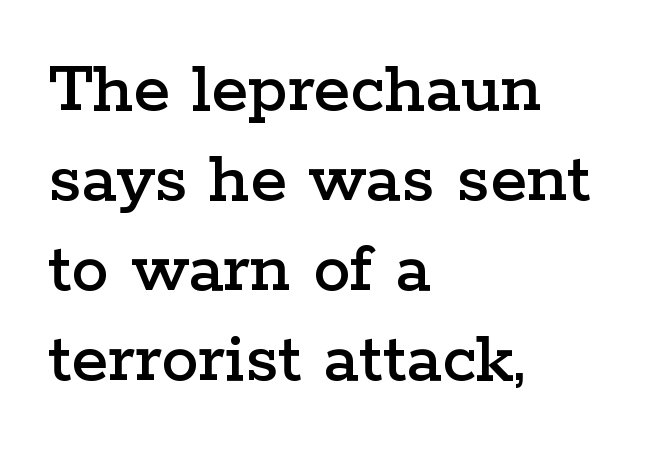
The rendering shows small feet on the letterforms — a serif design. This sample uses an upright cut, with every glyph sitting square on the baseline. Visually the block forms a straight wall on the left and a jagged coastline on the right. Proportional: the letters do not fall into vertical columns.
